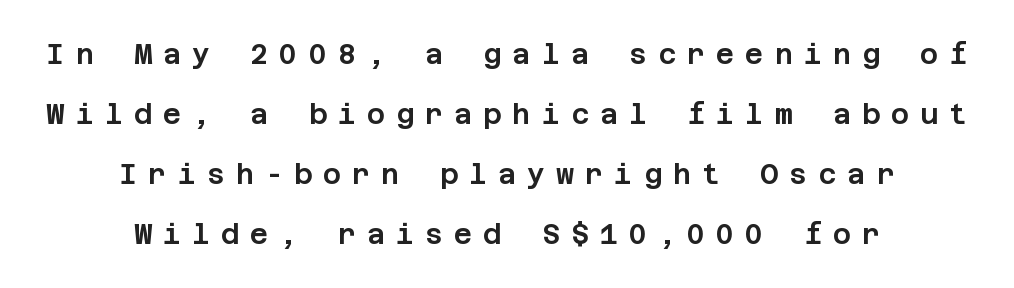
Tracking here is generous; glyphs stand well apart from one another. These lines were composed using upright roman letters. In terms of letterform style, serifs are entirely absent. The gap between lines stays unmarked. Loosely led — the rows are spread out.
